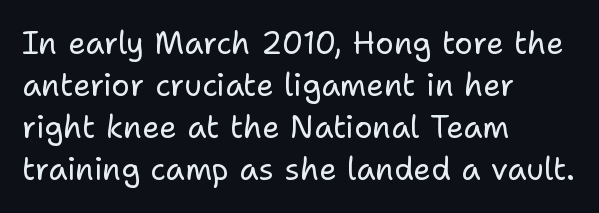
The image shows 31 px regular-weight sans-serif type, upright; set left-aligned, normal line spacing (1.36x), normal letter spacing, not underlined; low stroke contrast and a medium x-height.
